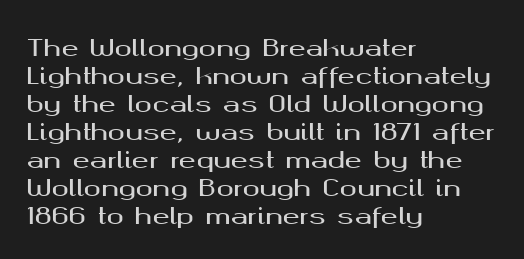
The image shows 23 px text type, upright; set left-aligned, line spacing 1.22x, normal letter spacing, not underlined.
